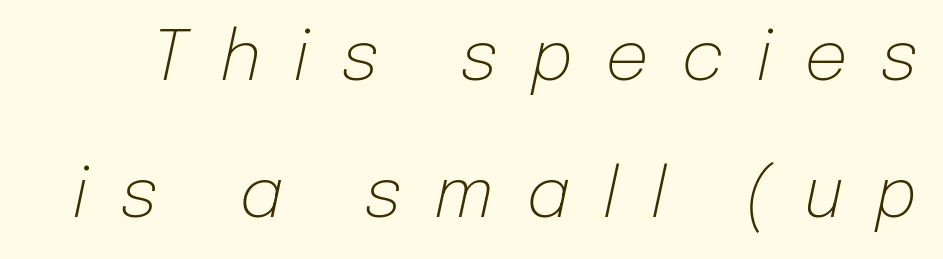
The lettering tilts uniformly, giving the passage an italic look. The words here are not underlined. A typesetter would call this leading open, well beyond the default. Counters stay open thanks to moderate or lighter strokes. Is the letter spacing exaggerated? Yes — the characters are pushed far apart. The passage shown is typed in a proportional face where columns would drift.
